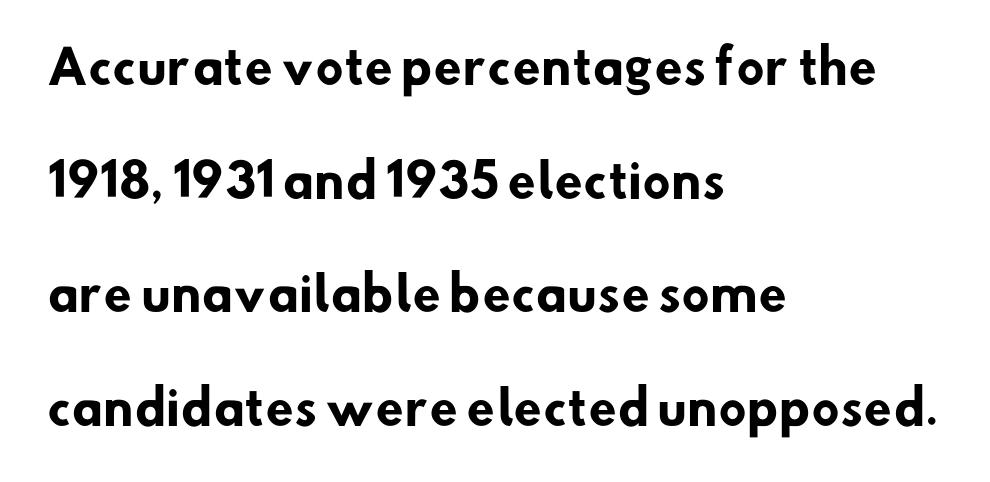
{"serif": "no", "bold": "yes", "weight": "heavy", "width": "normal", "stroke_contrast": "low", "x_height": "small", "monospaced": "no", "underline": "no", "align": "left", "line_spacing": "loose", "line_spacing_ratio": 2.47, "letter_spacing": "normal", "letter_spacing_em": 0.0, "glyph_px": 46}
